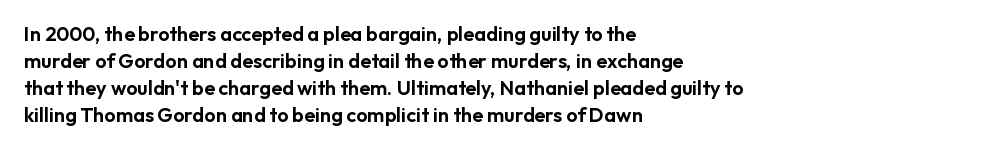
{"italic": "no", "underline": "no", "align": "left", "line_spacing": "normal", "line_spacing_ratio": 1.35, "letter_spacing": "normal", "letter_spacing_em": 0.0, "glyph_px": 20}
